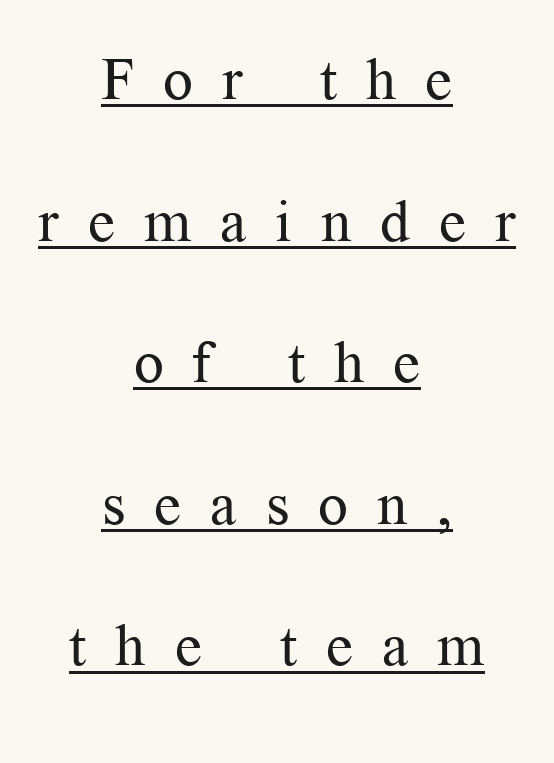
{"serif": "yes", "italic": "no", "bold": "no", "weight": "regular", "width": "normal", "stroke_contrast": "medium", "x_height": "medium", "monospaced": "no", "underline": "yes", "align": "center", "line_spacing": "loose", "line_spacing_ratio": 2.4, "letter_spacing": "wide", "letter_spacing_em": 0.49, "glyph_px": 59}
